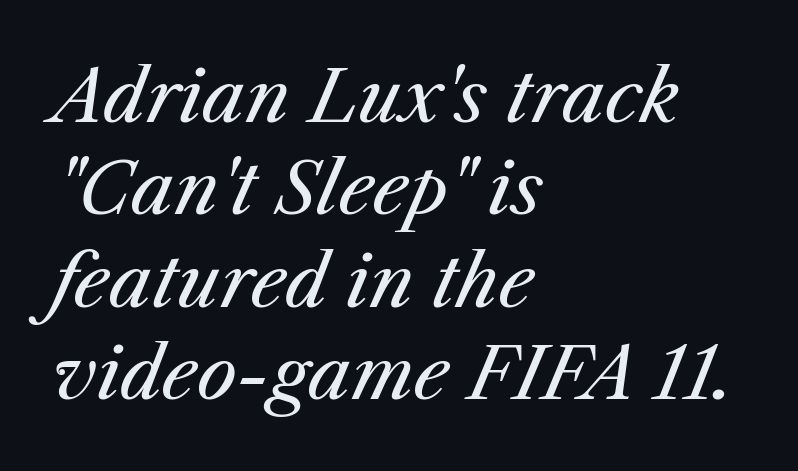
The image shows 71 px regular-weight type, italic (leaning right); set left-aligned, normal line spacing (1.3x), normal letter spacing, not underlined; medium stroke contrast and a medium x-height.
